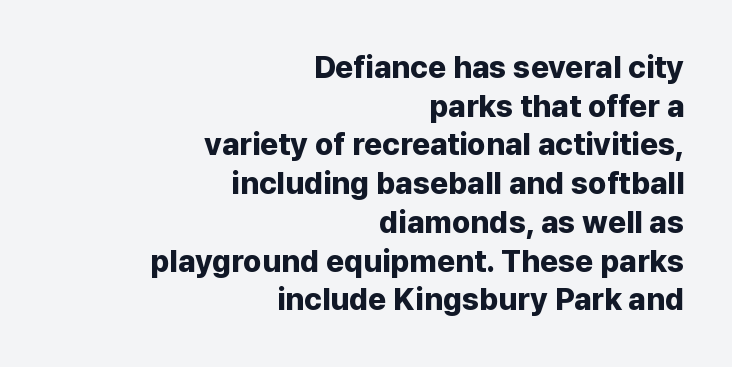
Q: Is the text bold? A: Yes.
Q: Is the text italic (slanted)? A: No, it is upright.
Q: Is the typeface a serif or a sans-serif typeface? A: Sans-serif.
Q: Is the text underlined? A: No.
Q: How is the paragraph aligned? A: Right-aligned.
Q: Is the spacing between letters normal or unusually wide? A: Normal.
Q: Is the spacing between lines tight, normal or loose? A: Normal.
Q: Width (condensed, normal, or wide)? A: Normal.
Q: Stroke contrast? A: Low.
Q: x-height? A: Medium.
Q: Monospaced? A: No.
